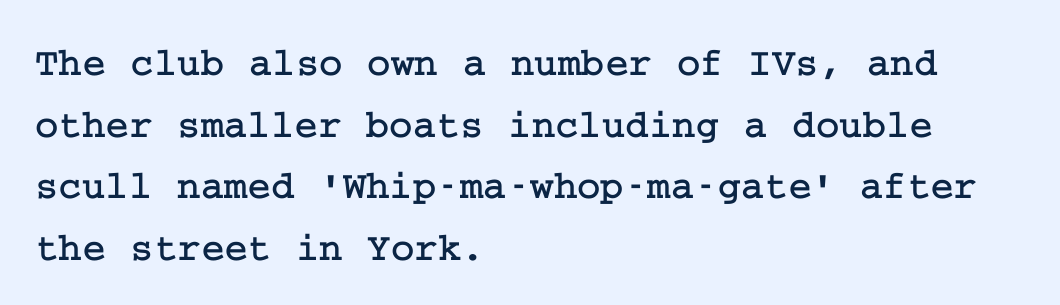
The image shows 40 px serif type, upright; set left-aligned, normal line spacing (1.54x), normal letter spacing, not underlined; low stroke contrast and a medium x-height.
